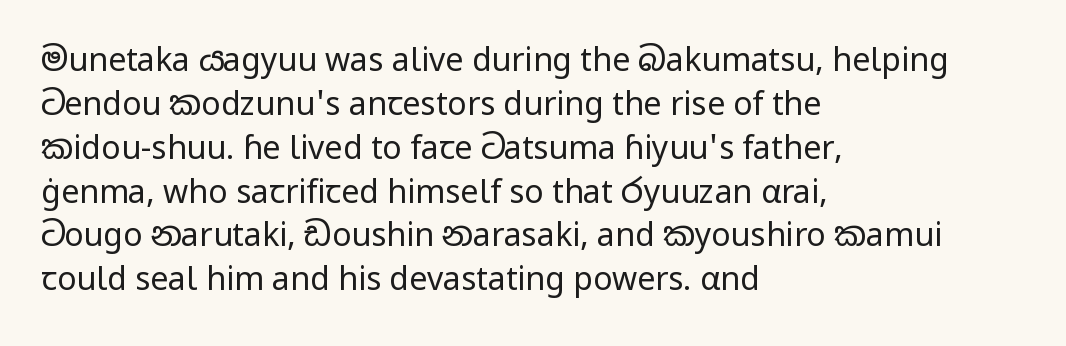
The image shows 32 px regular-weight sans-serif type, upright; set left-aligned, normal line spacing (1.37x), normal letter spacing, not underlined; low stroke contrast and a medium x-height.
